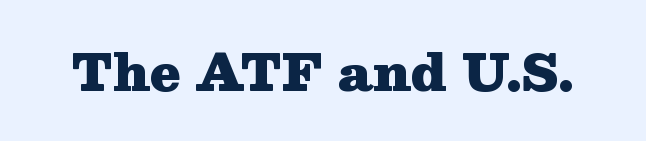
{"serif": "yes", "italic": "no", "bold": "yes", "weight": "heavy", "width": "wide", "stroke_contrast": "medium", "x_height": "medium", "monospaced": "no", "underline": "no", "letter_spacing": "normal", "letter_spacing_em": 0.0, "glyph_px": 50}
